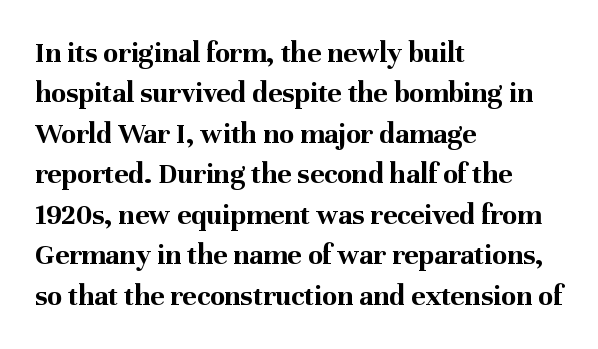
The typesetter chose a ragged-right arrangement here. The face used here is rendered with its standard letterfit. These lines are rendered in a variable-pitch font. Whoever set this chose a conventional vertical rhythm.
